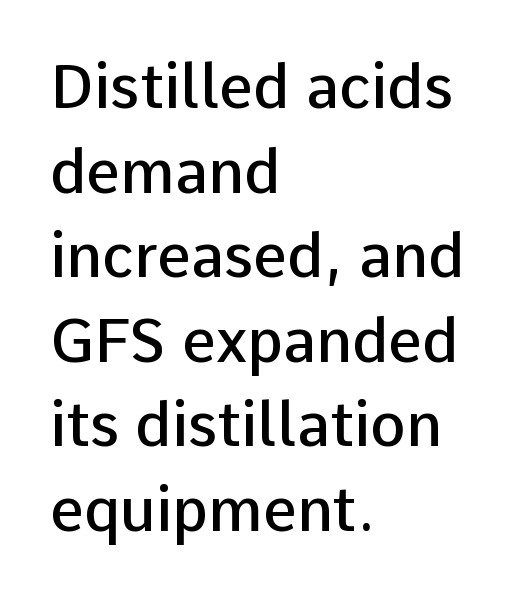
The image shows 60 px semibold sans-serif type, upright; set left-aligned, normal line spacing (1.41x), normal letter spacing, not underlined; low stroke contrast and a medium x-height.
